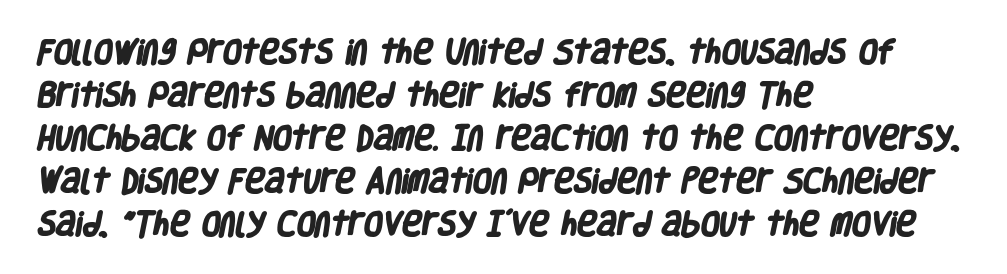
Q: Is the text bold? A: Yes.
Q: Is the text underlined? A: No.
Q: How is the paragraph aligned? A: Left-aligned.
Q: Is the spacing between letters normal or unusually wide? A: Normal.
Q: Is the spacing between lines tight, normal or loose? A: Normal.
